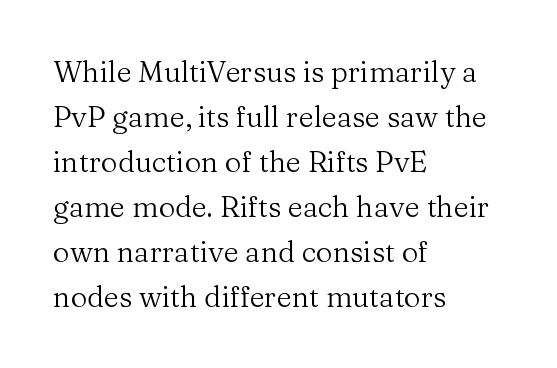
{"serif": "yes", "italic": "no", "bold": "no", "weight": "regular", "width": "normal", "stroke_contrast": "medium", "x_height": "medium", "monospaced": "no", "underline": "no", "align": "left", "line_spacing": "normal", "line_spacing_ratio": 1.55, "letter_spacing": "normal", "letter_spacing_em": 0.0, "glyph_px": 29}
